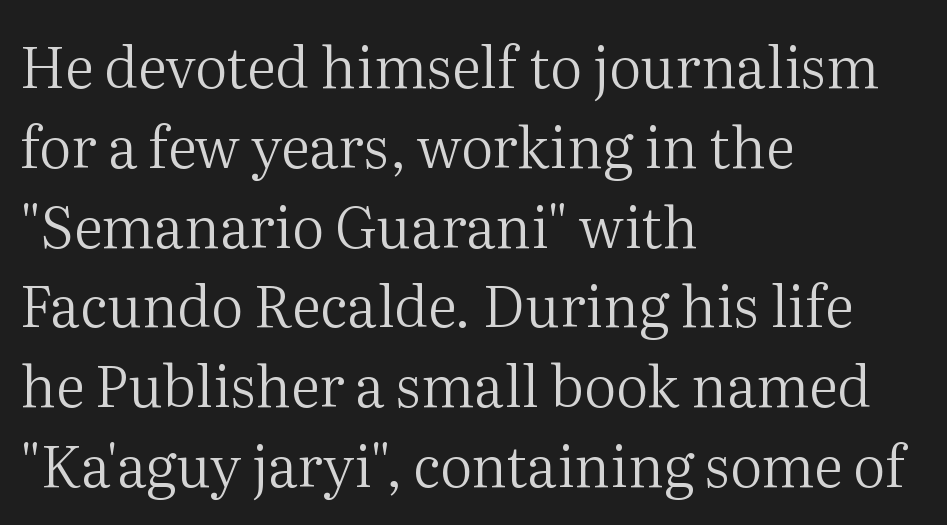
Q: Is the text bold? A: No.
Q: Is the text italic (slanted)? A: No, it is upright.
Q: Is the typeface a serif or a sans-serif typeface? A: Serif.
Q: Is the text underlined? A: No.
Q: How is the paragraph aligned? A: Left-aligned.
Q: Is the spacing between letters normal or unusually wide? A: Normal.
Q: Is the spacing between lines tight, normal or loose? A: Normal.
Q: Width (condensed, normal, or wide)? A: Normal.
Q: Stroke contrast? A: Medium.
Q: x-height? A: Medium.
Q: Monospaced? A: No.
